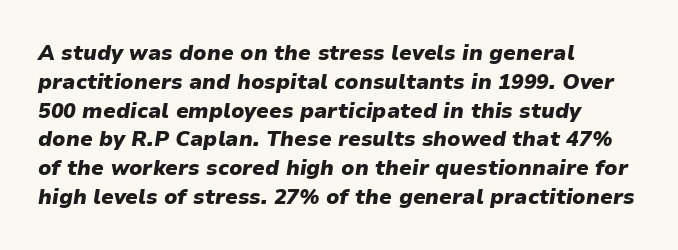
{"italic": "yes", "lean": "right", "slant_degrees": 9, "bold": "yes", "underline": "no", "align": "left", "line_spacing": "normal", "line_spacing_ratio": 1.37, "letter_spacing": "normal", "letter_spacing_em": 0.0, "glyph_px": 21}
